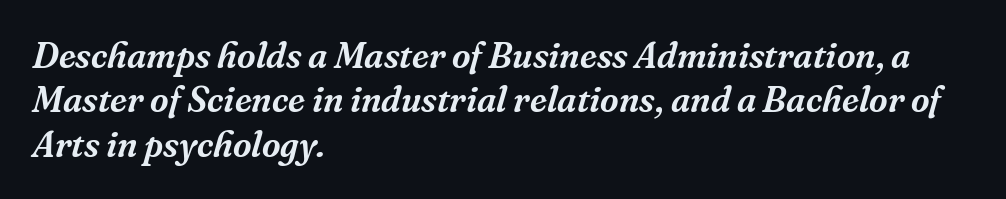
The image shows 36 px serif type, italic (leaning right); set left-aligned, line spacing 1.23x, normal letter spacing, not underlined; medium stroke contrast and a medium x-height.
